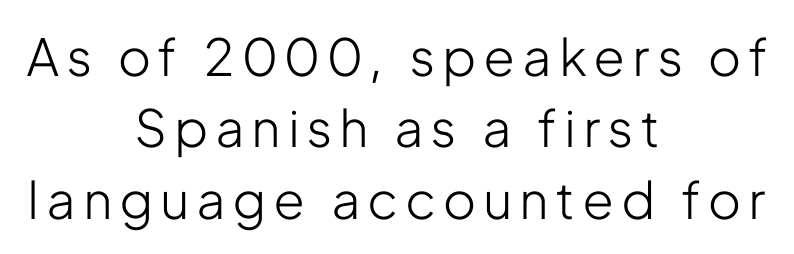
Weight: regular or lighter. Ordinary non-slanted type is in use. Typographically, this falls in the sans-serif category. These lines are centered, leaving both edges ragged. You could not count columns in this text — the font is proportionally spaced.
